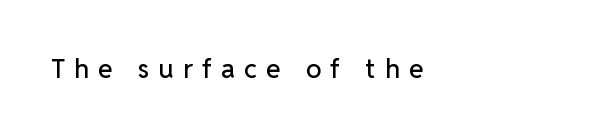
{"italic": "no", "underline": "no", "letter_spacing": "wide", "letter_spacing_em": 0.36, "glyph_px": 26}
